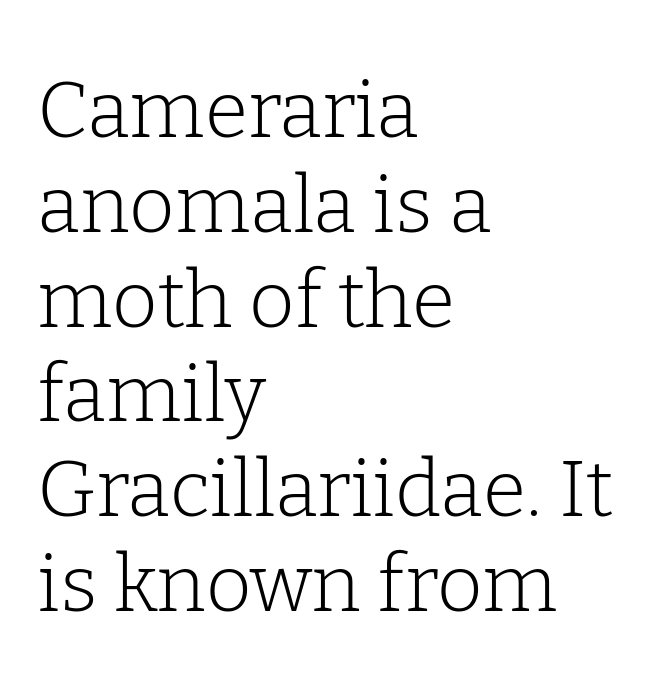
No word sits above an underline. Unlike a clean sans, this face finishes its strokes with serifs. The font sits on the lighter half of the weight spectrum, regular included. This sample uses plain, unmodified letter spacing.
